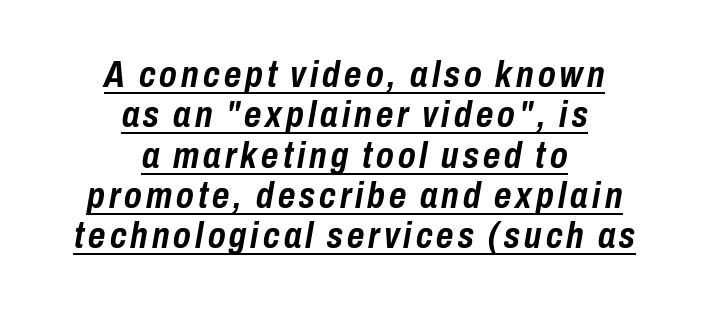
{"italic": "yes", "lean": "right", "slant_degrees": 10, "bold": "yes", "weight": "semibold", "width": "condensed", "stroke_contrast": "low", "x_height": "medium", "monospaced": "no", "underline": "yes", "align": "center", "line_spacing": "tight", "line_spacing_ratio": 1.09, "glyph_px": 37}
